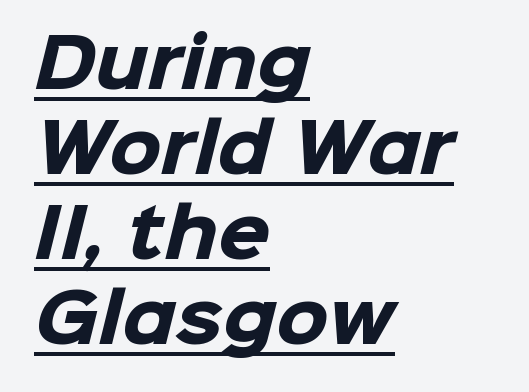
{"serif": "no", "bold": "yes", "weight": "heavy", "width": "normal", "stroke_contrast": "low", "x_height": "medium", "monospaced": "no", "underline": "yes", "align": "left", "line_spacing": "normal", "line_spacing_ratio": 1.27, "letter_spacing": "normal", "letter_spacing_em": 0.0, "glyph_px": 67}
